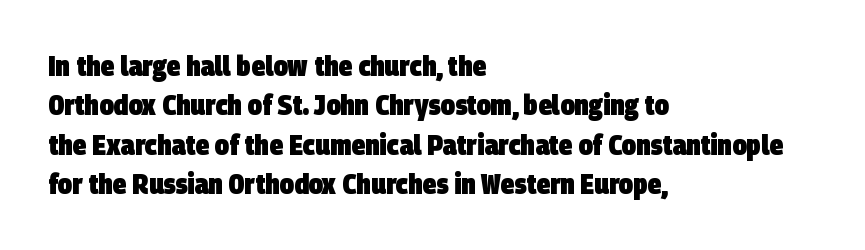
The image shows 28 px heavy, condensed sans-serif type; set left-aligned, normal line spacing (1.41x), normal letter spacing, not underlined; low stroke contrast and a large x-height.
